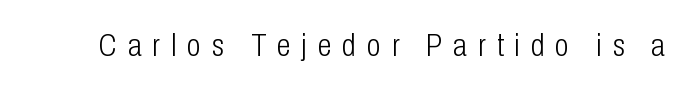
Q: Is the text bold? A: No.
Q: Is the text italic (slanted)? A: No, it is upright.
Q: Is the typeface a serif or a sans-serif typeface? A: Sans-serif.
Q: Is the text underlined? A: No.
Q: Is the spacing between letters normal or unusually wide? A: Unusually wide.
Q: Width (condensed, normal, or wide)? A: Condensed.
Q: Stroke contrast? A: Low.
Q: x-height? A: Medium.
Q: Monospaced? A: No.
